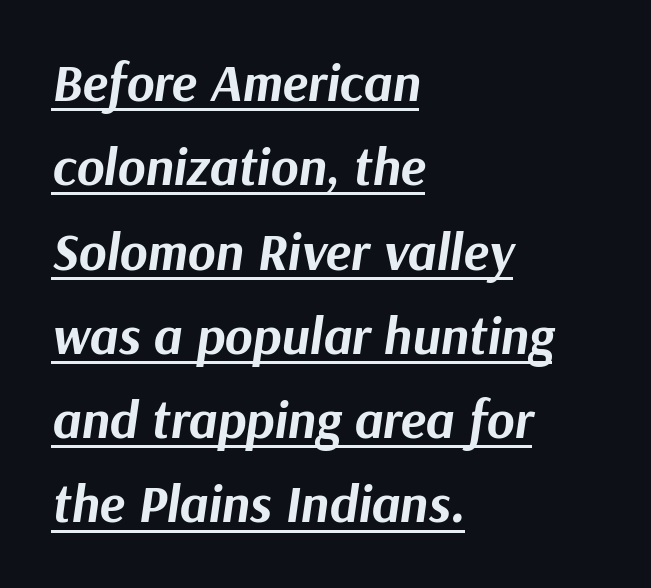
The image shows 53 px bold type, italic (leaning right); set left-aligned, normal line spacing (1.59x), normal letter spacing, underlined; medium stroke contrast and a medium x-height.
